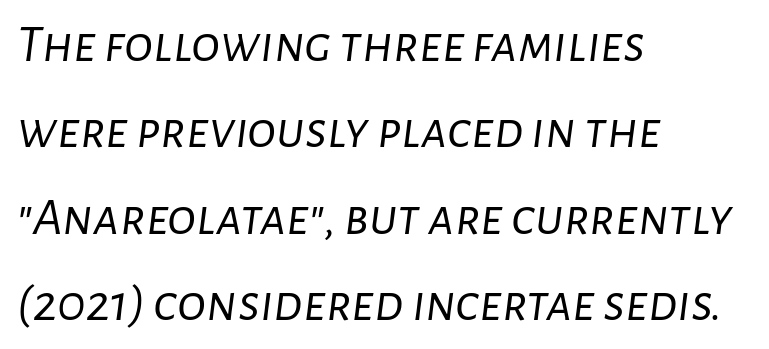
The image shows 54 px light type, italic (leaning right); set left-aligned, normal line spacing (1.6x), normal letter spacing, not underlined; low stroke contrast and a medium x-height.
